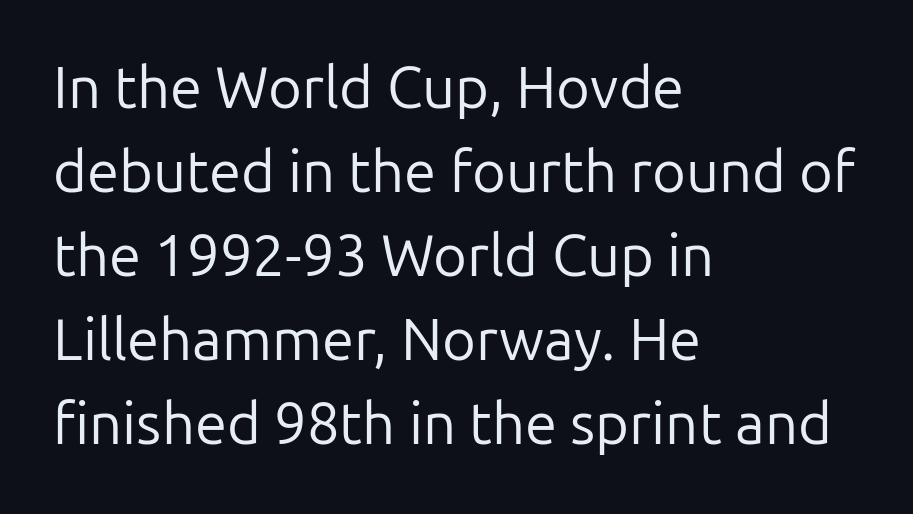
{"serif": "no", "italic": "no", "bold": "no", "weight": "regular", "width": "normal", "stroke_contrast": "low", "x_height": "medium", "monospaced": "no", "underline": "no", "align": "left", "line_spacing": "normal", "line_spacing_ratio": 1.45, "letter_spacing": "normal", "letter_spacing_em": 0.0, "glyph_px": 58}
